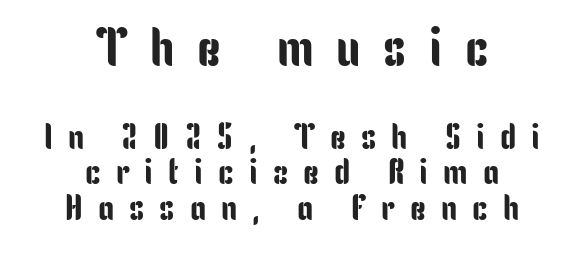
Q: Is the text italic (slanted)? A: No, it is upright.
Q: Is the typeface a serif or a sans-serif typeface? A: Sans-serif.
Q: Is the text underlined? A: No.
Q: How is the paragraph aligned? A: Centered.
Q: Is the spacing between letters normal or unusually wide? A: Unusually wide.
Q: Is the spacing between lines tight, normal or loose? A: Tight.
Q: Which block of text is set in a larger size, the first (top) or the second (bottom)? A: The first (top) one.
Q: Width (condensed, normal, or wide)? A: Condensed.
Q: Stroke contrast? A: Low.
Q: x-height? A: Medium.
Q: Monospaced? A: No.
